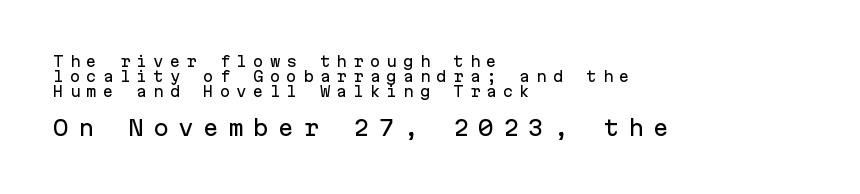
The compositor pushed each line to the left boundary. There is plenty of visible air inserted between adjacent glyphs. The lettering stays uniformly vertical, giving the passage a roman look. In terms of leading, this rendering errs on the cramped side. The zone under the glyphs is completely vacant. Two sizes are in play, and the larger belongs to the second block.
